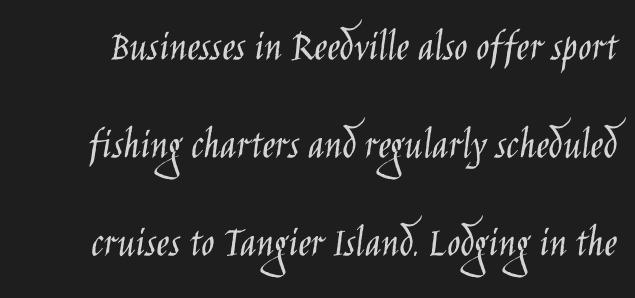
The image shows 44 px light, condensed sans-serif type; set loose line spacing (2.23x), normal letter spacing, not underlined; low stroke contrast and a large x-height.
